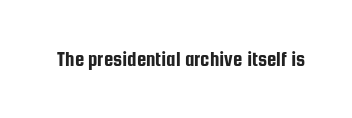
Q: Is the text italic (slanted)? A: No, it is upright.
Q: Is the text underlined? A: No.
Q: Is the spacing between letters normal or unusually wide? A: Normal.
